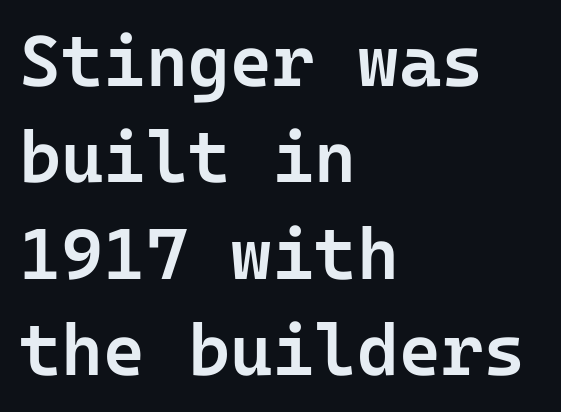
{"serif": "no", "italic": "no", "bold": "semi", "weight": "semibold", "width": "normal", "stroke_contrast": "low", "x_height": "medium", "underline": "no", "align": "left", "line_spacing": "normal", "line_spacing_ratio": 1.34, "letter_spacing": "normal", "letter_spacing_em": 0.0, "glyph_px": 72}
